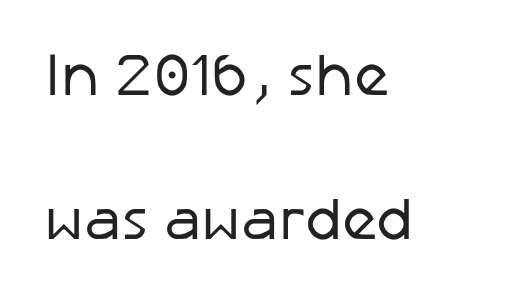
Observe the ordinary spacing: letters are neighbours, not strangers. Notice how the passage keeps a crisp vertical edge on the left only. This is roman type, the default non-slanted kind. Weight: not bold — regular or lighter. Here the designer chose a conventional face with non-uniform glyph widths. The block of text is sparse from top to bottom, with ample space between rows.
